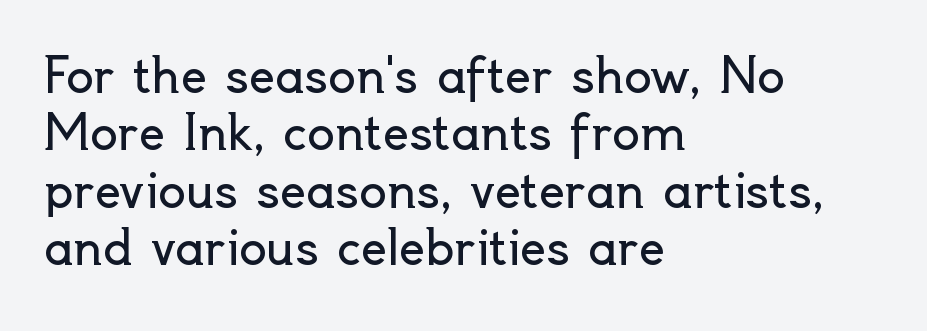
Q: Is the text bold? A: No.
Q: Is the text italic (slanted)? A: No, it is upright.
Q: Is the typeface a serif or a sans-serif typeface? A: Sans-serif.
Q: Is the text underlined? A: No.
Q: How is the paragraph aligned? A: Left-aligned.
Q: Is the spacing between letters normal or unusually wide? A: Normal.
Q: Is the spacing between lines tight, normal or loose? A: Normal.
Q: Width (condensed, normal, or wide)? A: Normal.
Q: x-height? A: Small.
Q: Monospaced? A: No.
